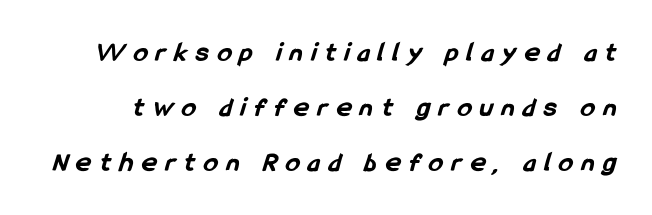
The image shows 28 px bold, condensed sans-serif type; set loose line spacing (1.96x), unusually wide letter spacing (+0.32 em), not underlined; low stroke contrast and a medium x-height.
